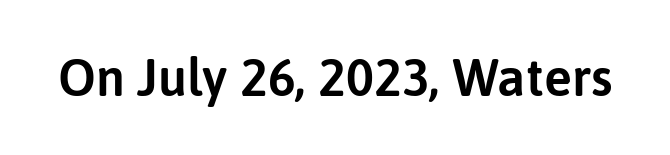
Check the space under the baseline: it is left empty. Vertical strokes here are truly vertical. Letterform terminals end flat and unadorned throughout the passage. The rendering keeps characters at their native spacing. These lines are rendered in a variable-pitch font.
